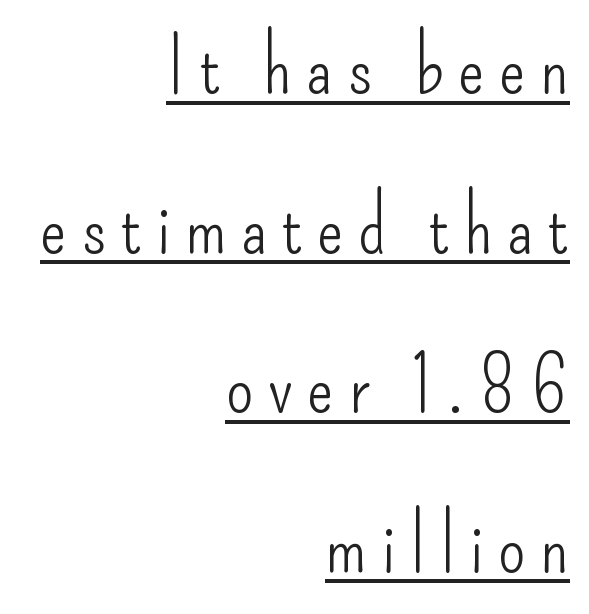
The image shows 79 px light, condensed sans-serif type, upright; set right-aligned, loose line spacing (2.02x), underlined; low stroke contrast and a small x-height.
